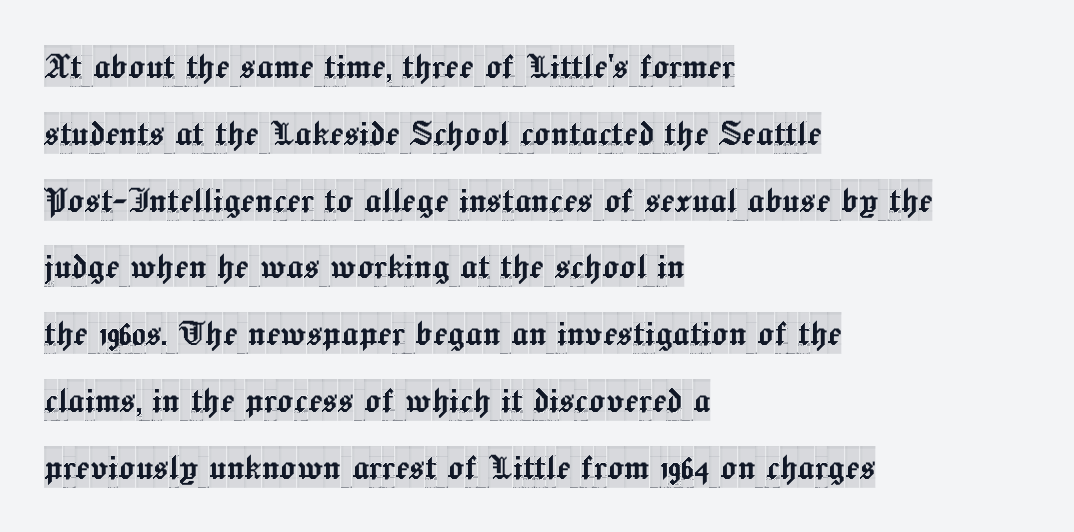
Q: Is the text italic (slanted)? A: No, it is upright.
Q: Is the typeface a serif or a sans-serif typeface? A: Serif.
Q: Is the text underlined? A: No.
Q: How is the paragraph aligned? A: Left-aligned.
Q: Is the spacing between letters normal or unusually wide? A: Normal.
Q: Is the spacing between lines tight, normal or loose? A: Normal.
Q: Width (condensed, normal, or wide)? A: Condensed.
Q: x-height? A: Large.
Q: Monospaced? A: No.
